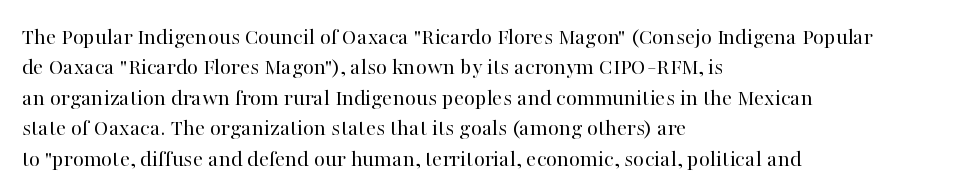
Q: Is the text bold? A: No.
Q: Is the text italic (slanted)? A: No, it is upright.
Q: Is the text underlined? A: No.
Q: How is the paragraph aligned? A: Left-aligned.
Q: Is the spacing between letters normal or unusually wide? A: Normal.
Q: Is the spacing between lines tight, normal or loose? A: Normal.
